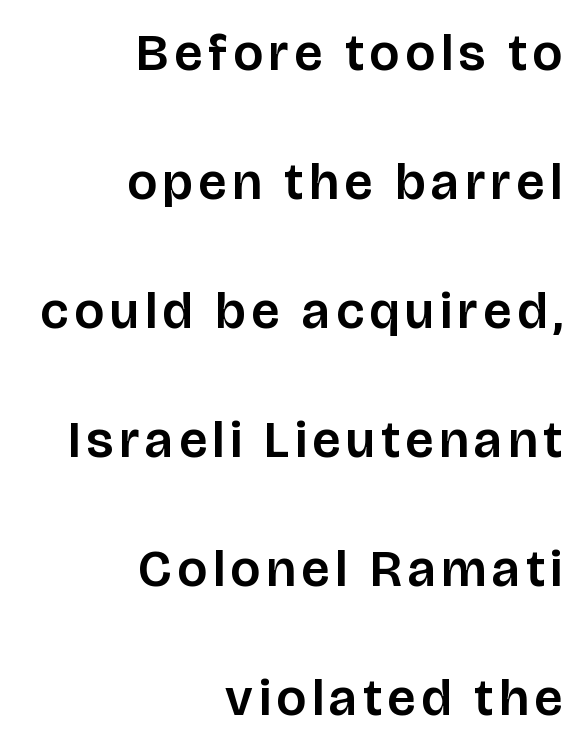
Q: Is the text italic (slanted)? A: No, it is upright.
Q: Is the typeface a serif or a sans-serif typeface? A: Sans-serif.
Q: Is the text underlined? A: No.
Q: How is the paragraph aligned? A: Right-aligned.
Q: Is the spacing between lines tight, normal or loose? A: Loose.
Q: Width (condensed, normal, or wide)? A: Normal.
Q: Stroke contrast? A: Low.
Q: x-height? A: Large.
Q: Monospaced? A: No.
